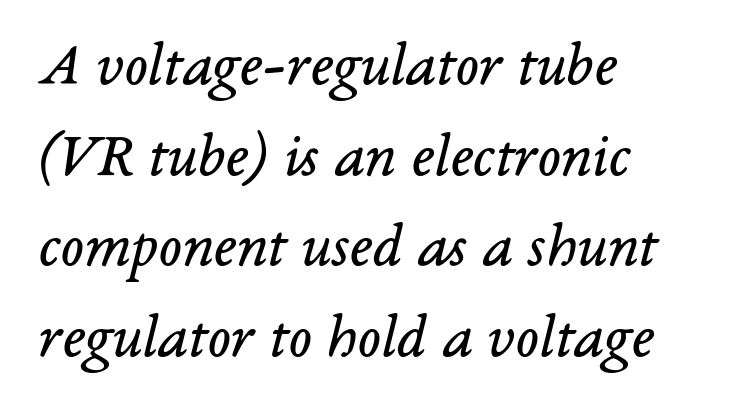
Q: Is the text bold? A: No.
Q: Is the text italic (slanted)? A: Yes, it leans right by about 14 degrees.
Q: Is the typeface a serif or a sans-serif typeface? A: Serif.
Q: Is the text underlined? A: No.
Q: How is the paragraph aligned? A: Left-aligned.
Q: Is the spacing between letters normal or unusually wide? A: Normal.
Q: Is the spacing between lines tight, normal or loose? A: Normal.
Q: Width (condensed, normal, or wide)? A: Normal.
Q: Stroke contrast? A: Low.
Q: x-height? A: Medium.
Q: Monospaced? A: No.
